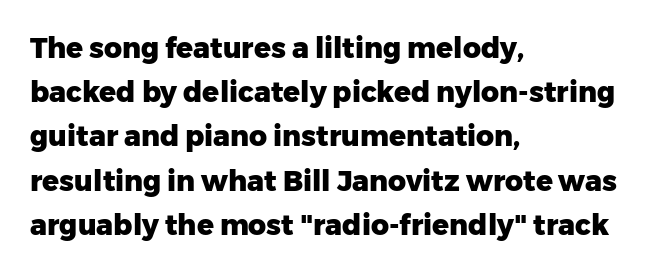
Characters follow at the spacing the type designer built in. Successive baselines arrive at the customary interval. These lines are rendered in a variable-pitch font. A student would call this left alignment; a typographer would say flush left, rag right. Clear beneath every line of the passage. The face used here is a sans, in the tradition of grotesques and geometrics.
